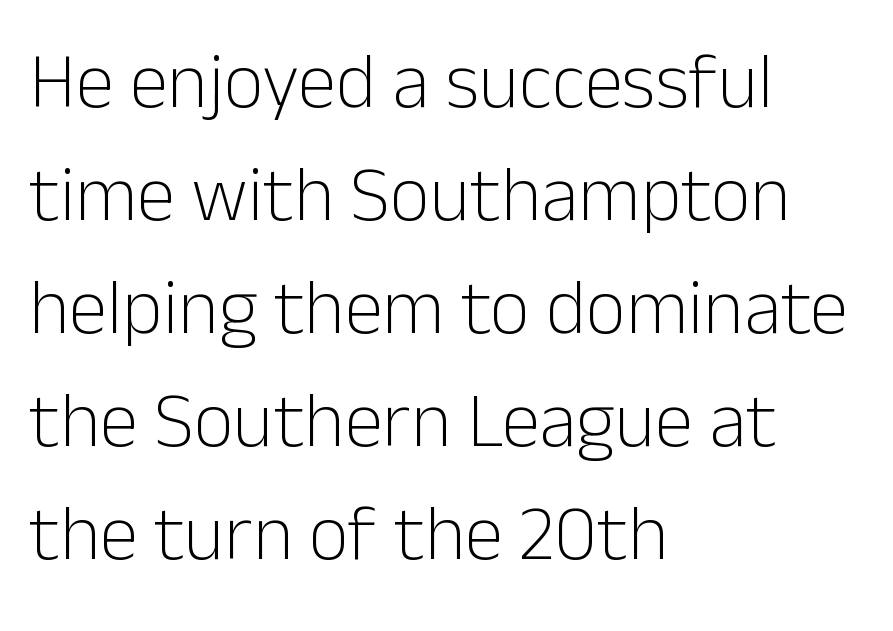
{"serif": "no", "italic": "no", "bold": "no", "weight": "light", "width": "normal", "stroke_contrast": "low", "x_height": "medium", "monospaced": "no", "underline": "no", "align": "left", "line_spacing": "normal", "line_spacing_ratio": 1.45, "letter_spacing": "normal", "letter_spacing_em": 0.0, "glyph_px": 78}
